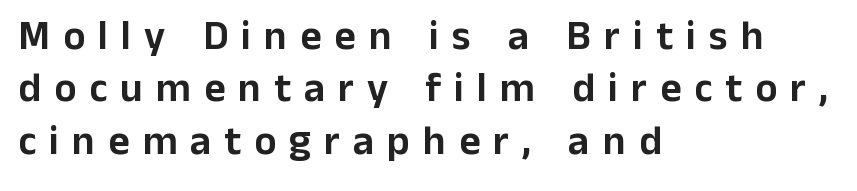
{"serif": "no", "italic": "no", "width": "normal", "stroke_contrast": "low", "x_height": "medium", "monospaced": "no", "underline": "no", "align": "left", "line_spacing": "normal", "line_spacing_ratio": 1.28, "letter_spacing": "wide", "letter_spacing_em": 0.32, "glyph_px": 41}
